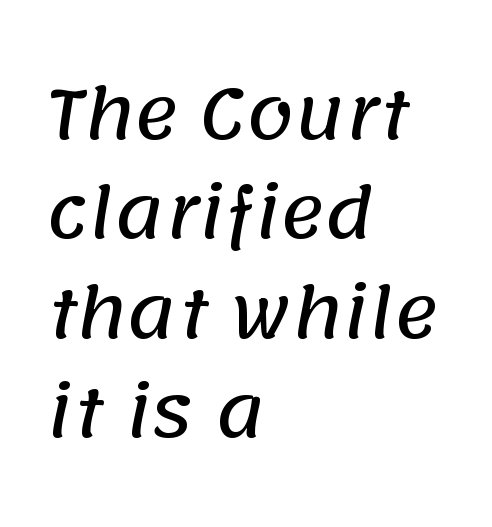
The image shows 68 px sans-serif type; set left-aligned, normal line spacing (1.46x), normal letter spacing, not underlined; low stroke contrast and a large x-height.
